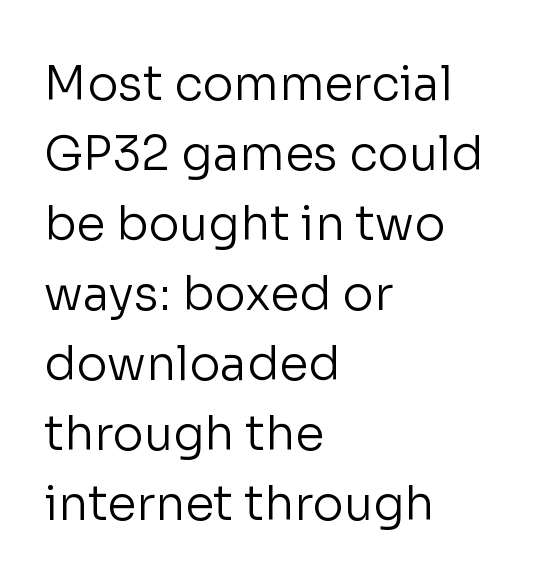
Horizontal bands of white between lines are of average thickness. The glyphs are unaccompanied by any horizontal stroke below them. Note the varied advance widths — an 'i' is clearly narrower than an 'm'. The typesetter chose a ragged-right arrangement here. Nope, not italic — everything's standing straight.
